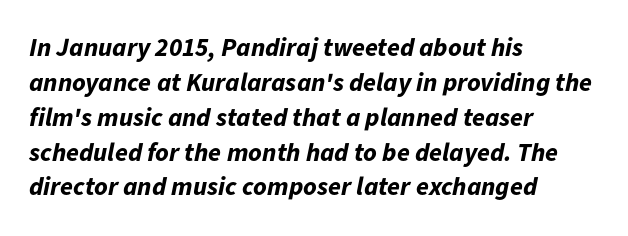
The image shows 26 px bold type, italic (leaning right); set left-aligned, normal line spacing (1.34x), normal letter spacing, not underlined.
